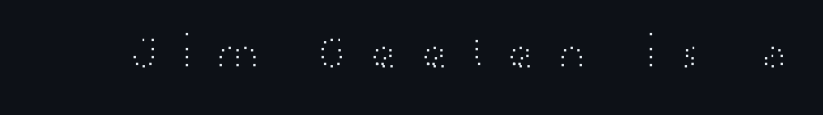
The letterforms stand isolated, each surrounded by extra space. Clear beneath every line of the passage. Notice how the stems are strictly vertical — no italics here. This is not heavy type; no bold has been used. Stroke terminals: plain, sans-serif. The rendering uses natural spacing where letterforms have individual widths.
